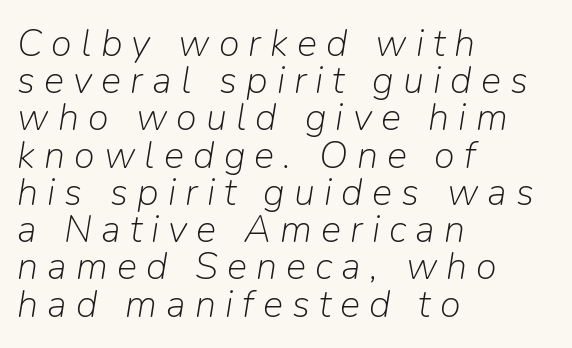
The image shows 38 px light type, italic (leaning right); set left-aligned, tight line spacing (0.98x), unusually wide letter spacing (+0.24 em), not underlined; low stroke contrast and a medium x-height.
